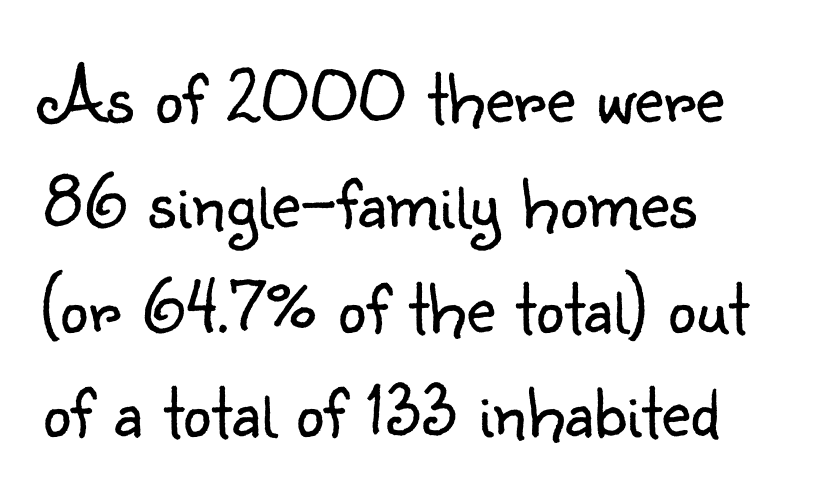
The image shows 80 px light sans-serif type, upright; set left-aligned, normal line spacing (1.31x), normal letter spacing, not underlined; low stroke contrast and a small x-height.
